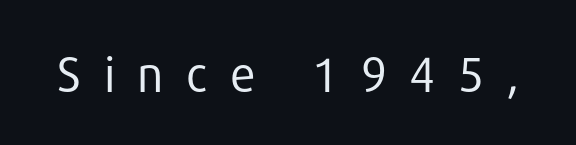
A bare baseline throughout the passage. Think of a printed novel: that variable character pitch is what you see here. No feet cap the strokes, marking this as sans-serif type. The letters look calm and open, with moderate or lighter stems.
